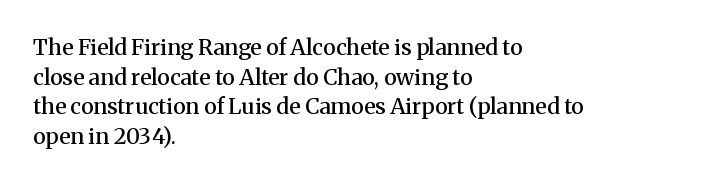
No word sits above an underline. Look at the stroke-to-counter ratio: somewhat heavy, a semibold. When letters stand straight like this, we call the style roman or upright. Observe the ordinary spacing: letters are neighbours, not strangers. The space between consecutive lines is moderate.
